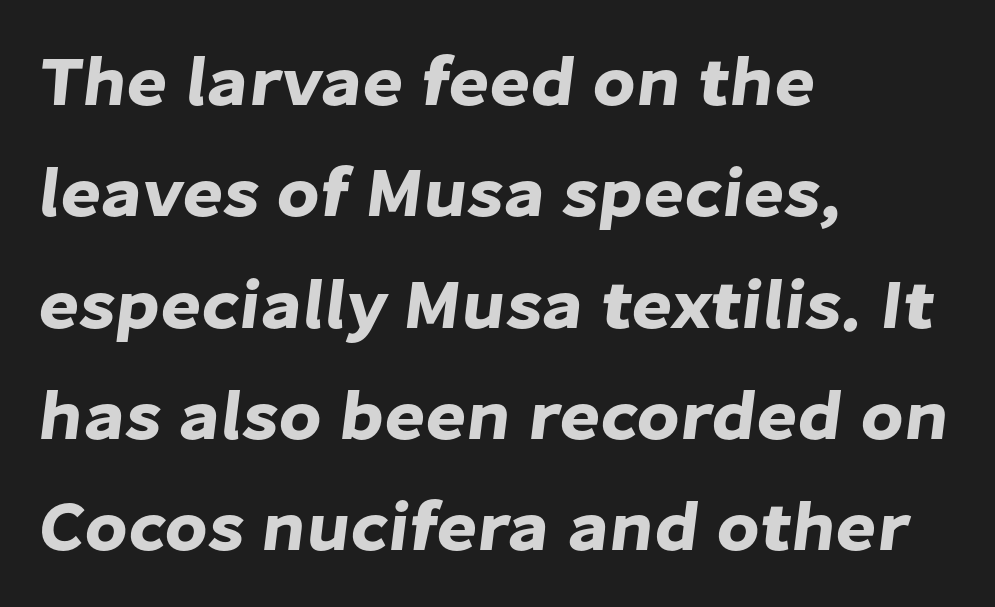
The image shows 70 px sans-serif type; set left-aligned, normal line spacing (1.59x), normal letter spacing, not underlined; low stroke contrast and a medium x-height.
